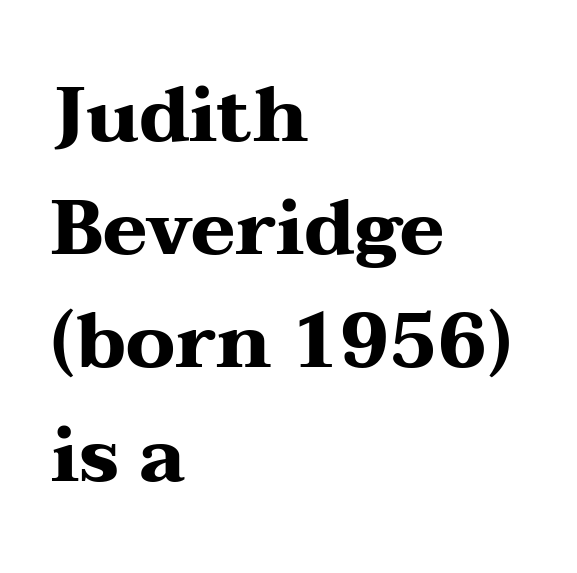
{"serif": "yes", "italic": "no", "bold": "yes", "weight": "heavy", "width": "wide", "stroke_contrast": "medium", "x_height": "medium", "monospaced": "no", "underline": "no", "align": "left", "line_spacing": "normal", "line_spacing_ratio": 1.49, "letter_spacing": "normal", "letter_spacing_em": 0.0, "glyph_px": 76}
